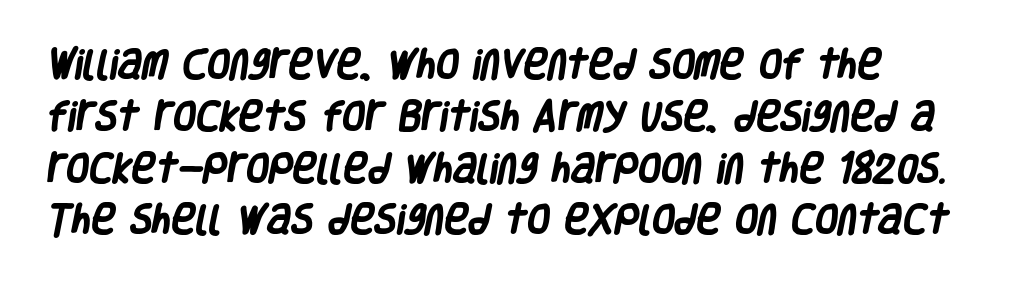
Its strokes are broad and dark, the hallmark of bold type. Characters follow at the spacing the type designer built in. Leading: standard. These lines are composed in type without serifs. Horizontally, the lines are justified to the leading edge only.
